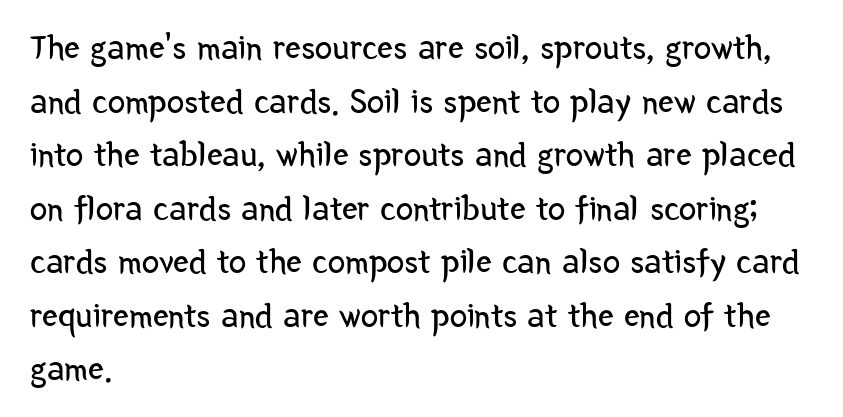
Q: Is the text bold? A: No.
Q: Is the text italic (slanted)? A: No, it is upright.
Q: Is the typeface a serif or a sans-serif typeface? A: Sans-serif.
Q: Is the text underlined? A: No.
Q: How is the paragraph aligned? A: Left-aligned.
Q: Is the spacing between letters normal or unusually wide? A: Normal.
Q: Is the spacing between lines tight, normal or loose? A: Normal.
Q: Width (condensed, normal, or wide)? A: Condensed.
Q: Stroke contrast? A: Low.
Q: x-height? A: Medium.
Q: Monospaced? A: No.
